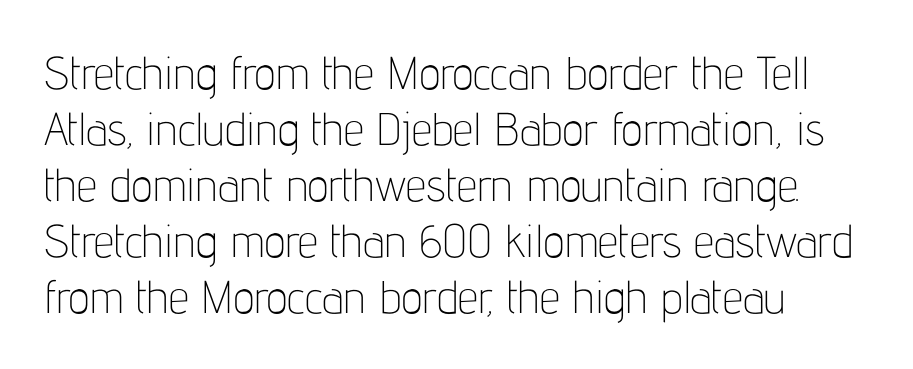
Vertical stems look standard width or narrower in stroke. The typeface chosen for these lines omits serifs. The lettering holds an erect, upright posture throughout. The glyphs are unaccompanied by any horizontal stroke below them. Reading down the block, your eye returns to a fixed left position each line.
